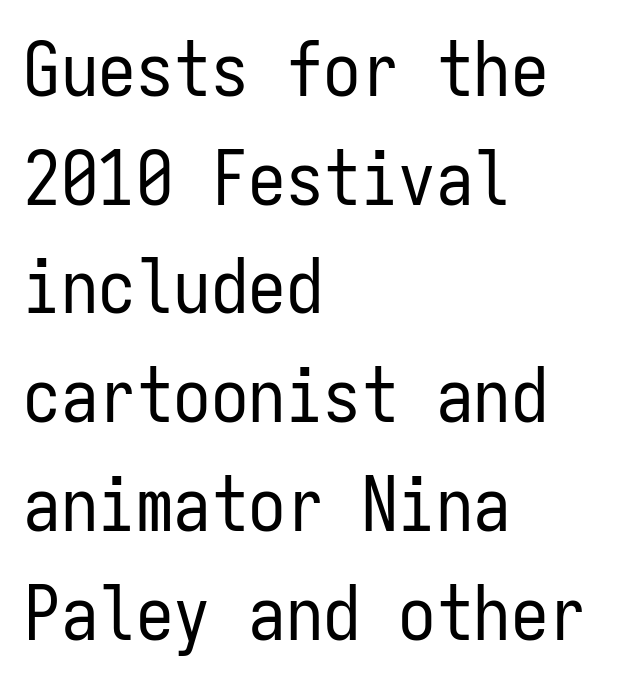
Only glyphs here, with clear space below each row. Letterform terminals end flat and unadorned throughout the passage. Students, observe: this is what conventionally led text looks like. Think of a typewriter: that constant character pitch is what you see here. Posture: vertical. The typeface has the unassuming heft of standard copy or less.
